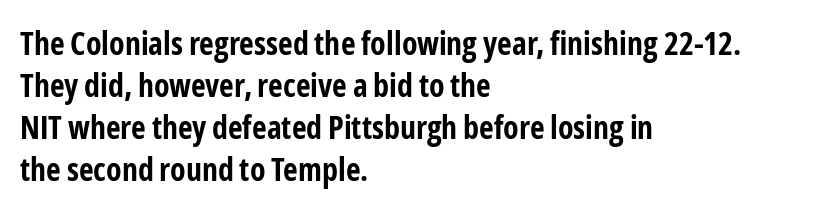
Q: Is the text bold? A: Yes.
Q: Is the text italic (slanted)? A: No, it is upright.
Q: Is the typeface a serif or a sans-serif typeface? A: Sans-serif.
Q: Is the text underlined? A: No.
Q: How is the paragraph aligned? A: Left-aligned.
Q: Is the spacing between letters normal or unusually wide? A: Normal.
Q: Is the spacing between lines tight, normal or loose? A: Normal.
Q: Width (condensed, normal, or wide)? A: Condensed.
Q: Stroke contrast? A: Low.
Q: x-height? A: Medium.
Q: Monospaced? A: No.
